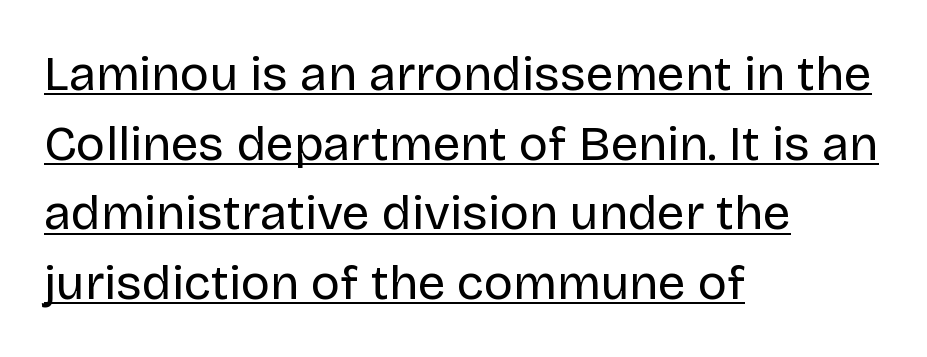
{"serif": "no", "italic": "no", "bold": "no", "weight": "regular", "width": "normal", "stroke_contrast": "low", "x_height": "large", "monospaced": "no", "underline": "yes", "align": "left", "line_spacing": "normal", "line_spacing_ratio": 1.42, "letter_spacing": "normal", "letter_spacing_em": 0.0, "glyph_px": 49}
